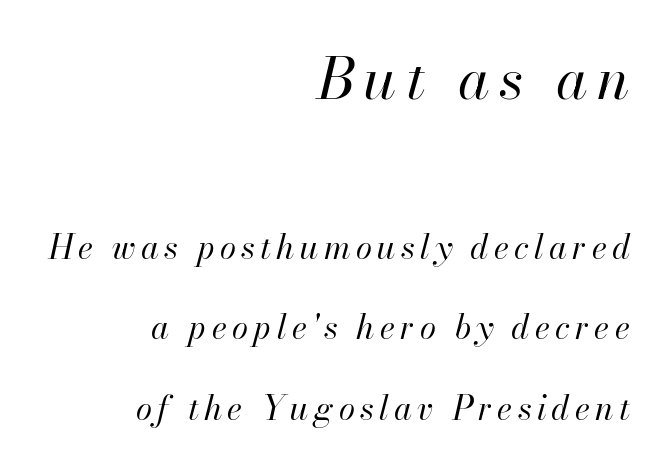
Q: Is the text bold? A: No.
Q: Is the text italic (slanted)? A: Yes, it leans right by about 13 degrees.
Q: Is the text underlined? A: No.
Q: How is the paragraph aligned? A: Right-aligned.
Q: Is the spacing between lines tight, normal or loose? A: Loose.
Q: Which block of text is set in a larger size, the first (top) or the second (bottom)? A: The first (top) one.
Q: Width (condensed, normal, or wide)? A: Normal.
Q: Stroke contrast? A: High.
Q: x-height? A: Small.
Q: Monospaced? A: No.
